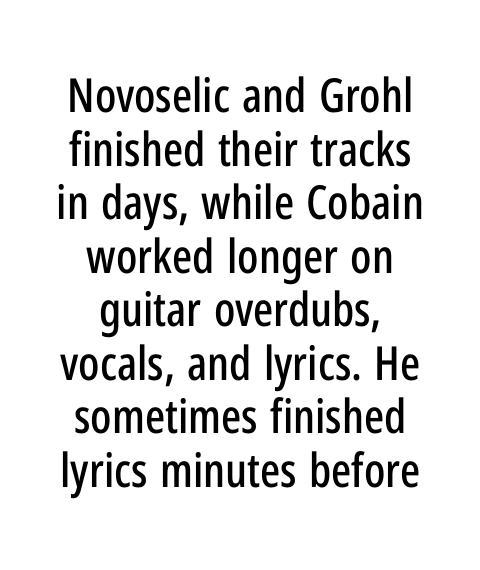
The image shows 47 px condensed sans-serif type, upright; set centered, tight line spacing (1.14x), normal letter spacing, not underlined; low stroke contrast and a medium x-height.
